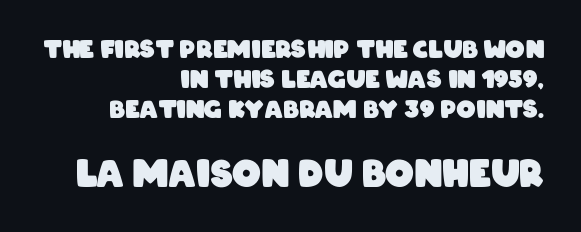
The image shows 36 px heavy, condensed sans-serif type; set right-aligned, normal line spacing (1.25x), normal letter spacing, not underlined; the second (bottom) block is 1.5x larger; low stroke contrast and a large x-height.
